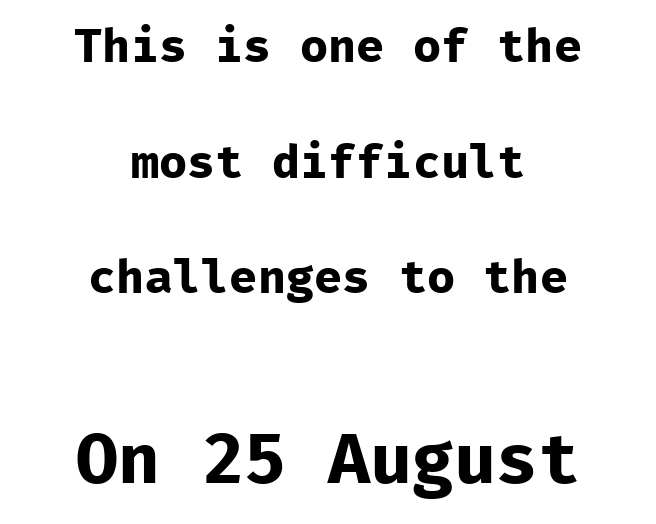
The image shows 70 px bold sans-serif type, upright, monospaced; set centered, loose line spacing (2.46x), normal letter spacing, not underlined; the second (bottom) block is 1.49x larger; low stroke contrast and a medium x-height.
